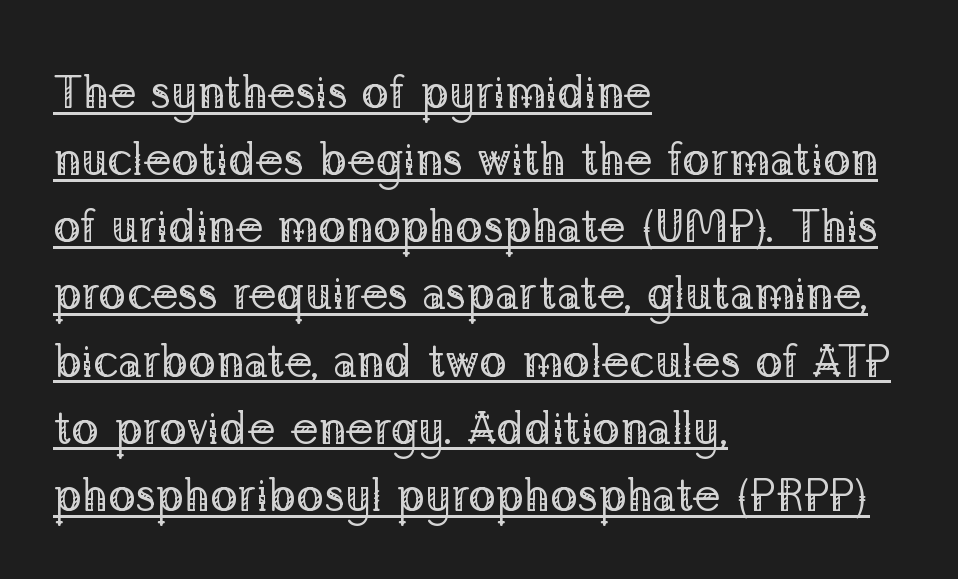
{"serif": "yes", "italic": "no", "bold": "no", "weight": "regular", "width": "normal", "stroke_contrast": "low", "x_height": "medium", "monospaced": "no", "underline": "yes", "align": "left", "line_spacing": "normal", "line_spacing_ratio": 1.46, "letter_spacing": "normal", "letter_spacing_em": 0.0, "glyph_px": 46}
